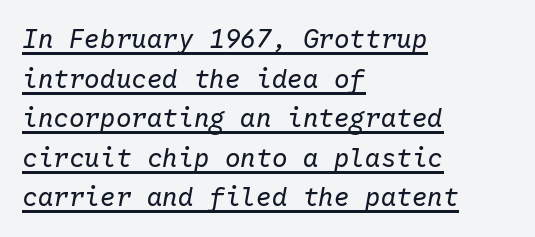
{"italic": "yes", "lean": "right", "slant_degrees": 10, "bold": "no", "underline": "yes", "align": "left", "line_spacing": "normal", "line_spacing_ratio": 1.52, "letter_spacing": "normal", "letter_spacing_em": 0.0, "glyph_px": 26}
